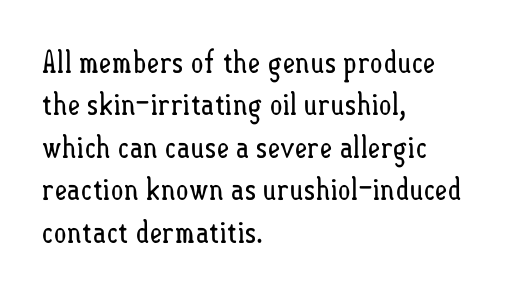
The image shows 31 px regular-weight, condensed type, upright; set left-aligned, normal line spacing (1.37x), normal letter spacing, not underlined; low stroke contrast and a small x-height.
